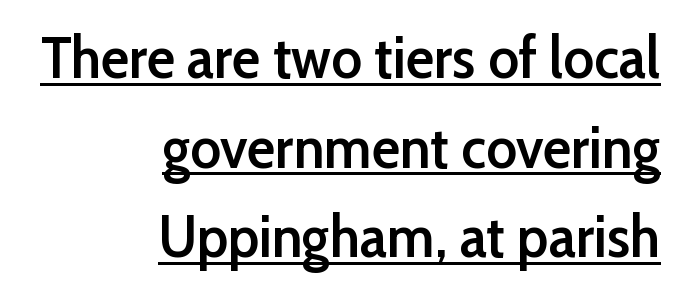
{"serif": "no", "italic": "no", "bold": "semi", "weight": "semibold", "width": "normal", "stroke_contrast": "low", "x_height": "medium", "monospaced": "no", "underline": "yes", "align": "right", "line_spacing": "normal", "line_spacing_ratio": 1.52, "letter_spacing": "normal", "letter_spacing_em": 0.0, "glyph_px": 59}
